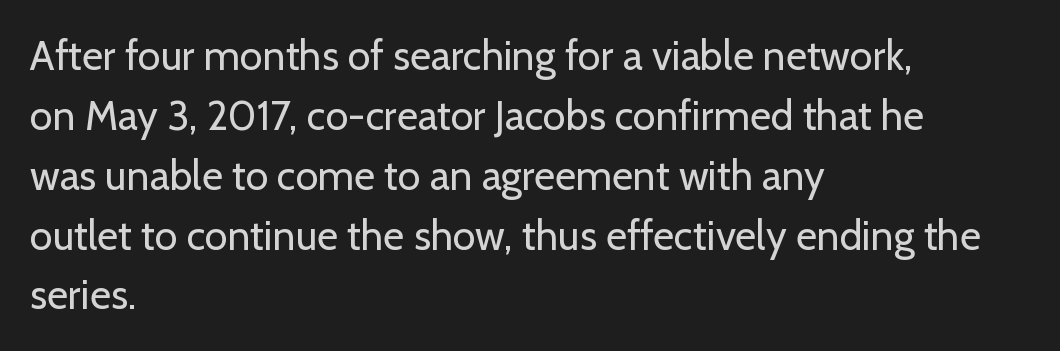
The image shows 41 px regular-weight sans-serif type, upright; set left-aligned, normal line spacing (1.46x), normal letter spacing, not underlined; low stroke contrast and a medium x-height.
